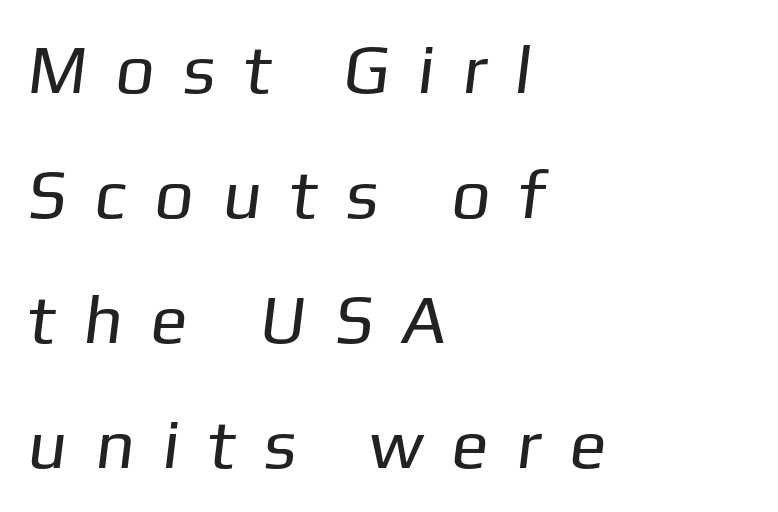
Caption: face not bold, strokes unweighted. The passage shown is not underscored anywhere. All the whitespace from short lines collects on the right. Look at the tracking — it's clearly loosened, letters drifting apart. What kind of face is this? One without serifs — a sans.
